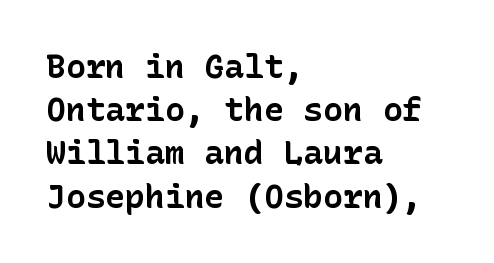
The image shows 33 px bold sans-serif type, upright; set left-aligned, normal line spacing (1.31x), normal letter spacing, not underlined; low stroke contrast and a medium x-height.
